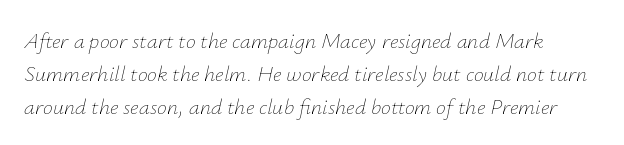
The strip under each line holds only bare page. The typeface has the unassuming heft of standard copy or less. Horizontal bands of white between lines are of average thickness. The type is set solid horizontally, with unmodified tracking.
